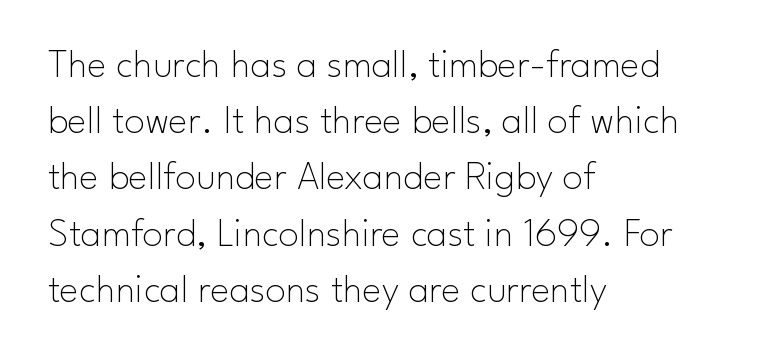
{"serif": "no", "italic": "no", "bold": "no", "weight": "thin", "width": "normal", "stroke_contrast": "low", "x_height": "small", "monospaced": "no", "underline": "no", "align": "left", "line_spacing": "normal", "line_spacing_ratio": 1.37, "letter_spacing": "normal", "letter_spacing_em": 0.0, "glyph_px": 41}
